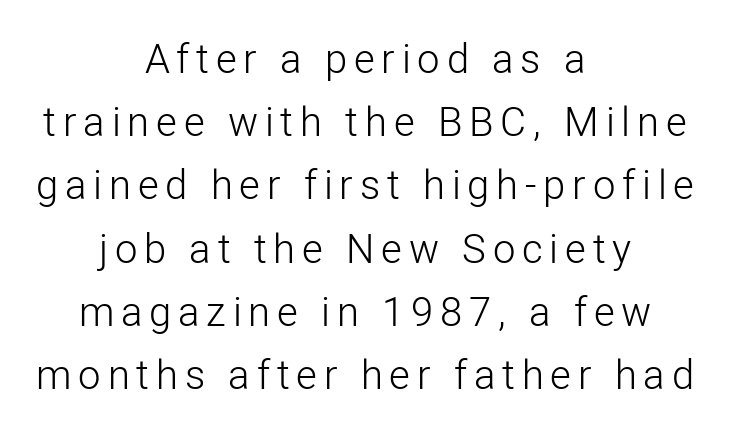
The image shows 40 px light sans-serif type, upright; set centered, normal line spacing (1.58x), not underlined; low stroke contrast and a medium x-height.
